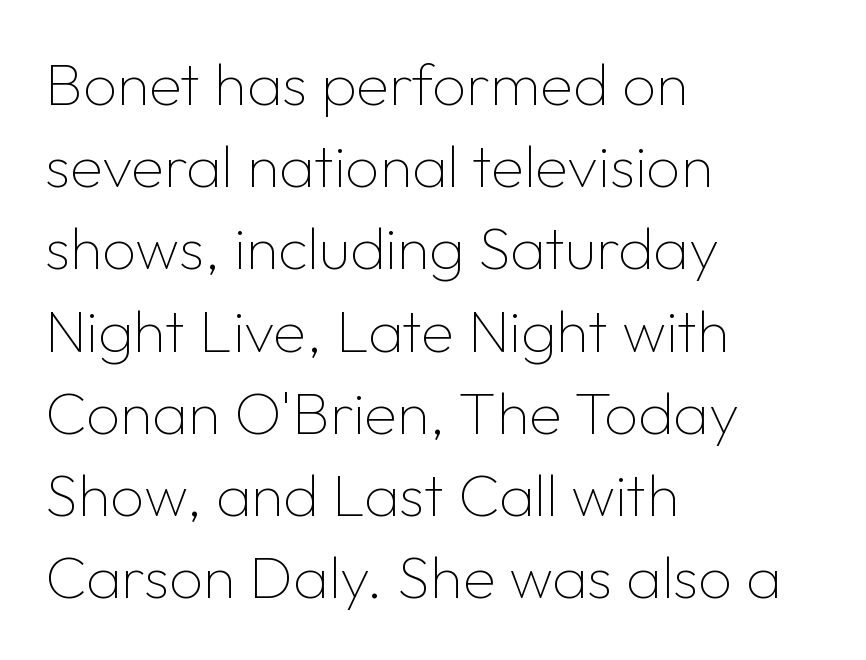
The image shows 60 px thin sans-serif type, upright; set left-aligned, normal line spacing (1.37x), normal letter spacing, not underlined; low stroke contrast and a medium x-height.
